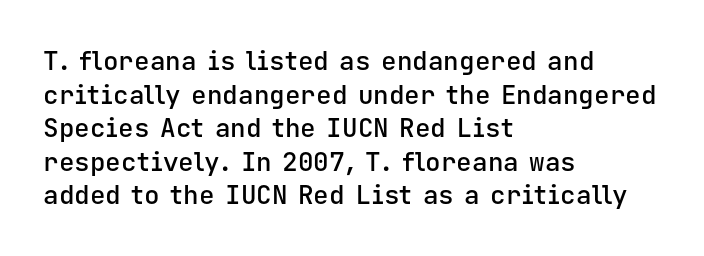
Each row of text sits above clean, open space. Notice how the passage keeps a crisp vertical edge on the left only. These lines keep a tight, regular rhythm from letter to letter. The strokes are fattened partway — semibold, not bold. Regarding leading, the lines here are spaced in the standard way. Upright lettering throughout.
